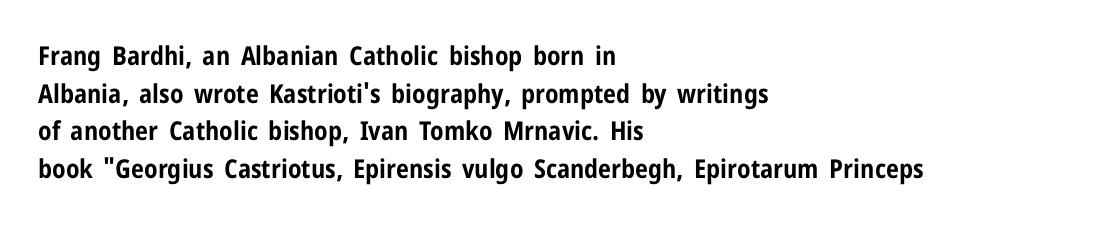
On the weight axis this lands at bold, roughly 700. Words float on clear page, feet unadorned. Interline gaps are of average width in this sample. The rendering keeps characters at their native spacing. In terms of posture, this sample is upright.
